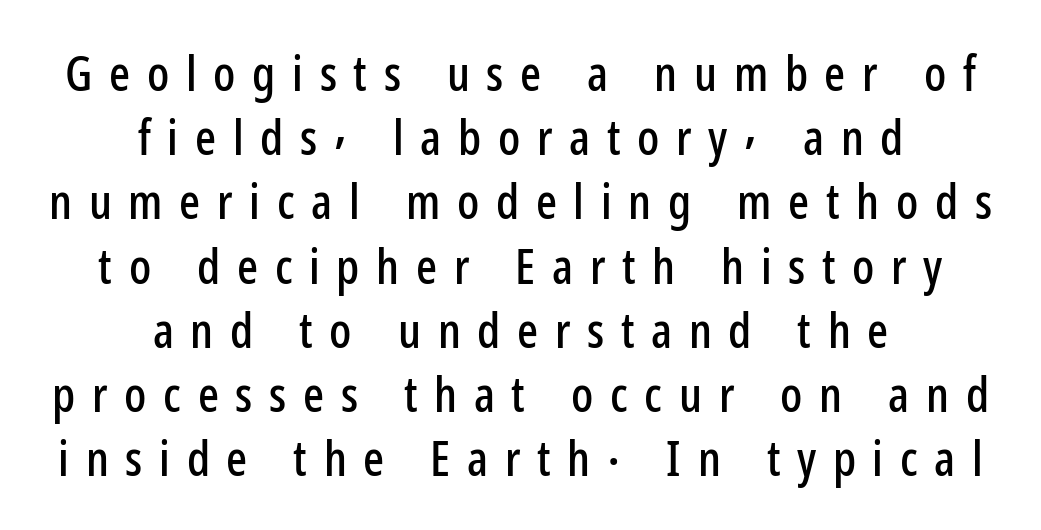
Here the designer chose a conventional face with non-uniform glyph widths. Anything drawn beneath the words? Only blank space. These lines sit exactly where default settings would place them. In terms of letterform style, serifs are entirely absent.
